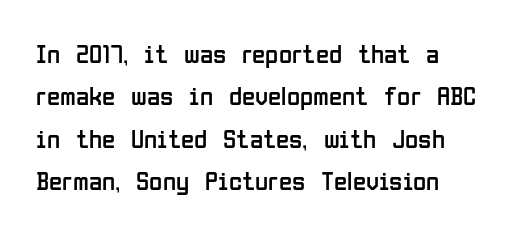
Characters follow at the spacing the type designer built in. Where is the straight margin? On the left. Weight: regular or lighter. Check the space under the baseline: it is left empty. Each new line begins a customary step beneath the previous one.
